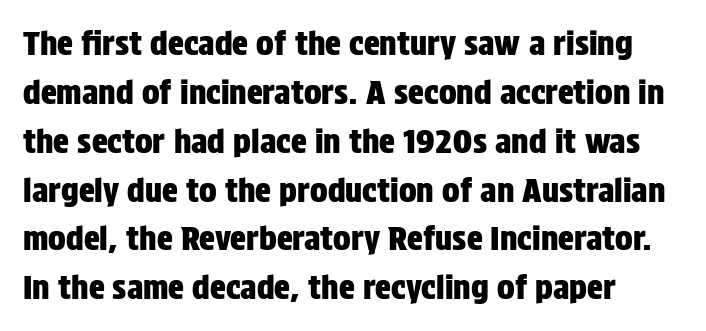
{"serif": "no", "italic": "no", "width": "condensed", "stroke_contrast": "low", "x_height": "large", "monospaced": "no", "underline": "no", "align": "left", "line_spacing": "normal", "line_spacing_ratio": 1.48, "letter_spacing": "normal", "letter_spacing_em": 0.0, "glyph_px": 33}
